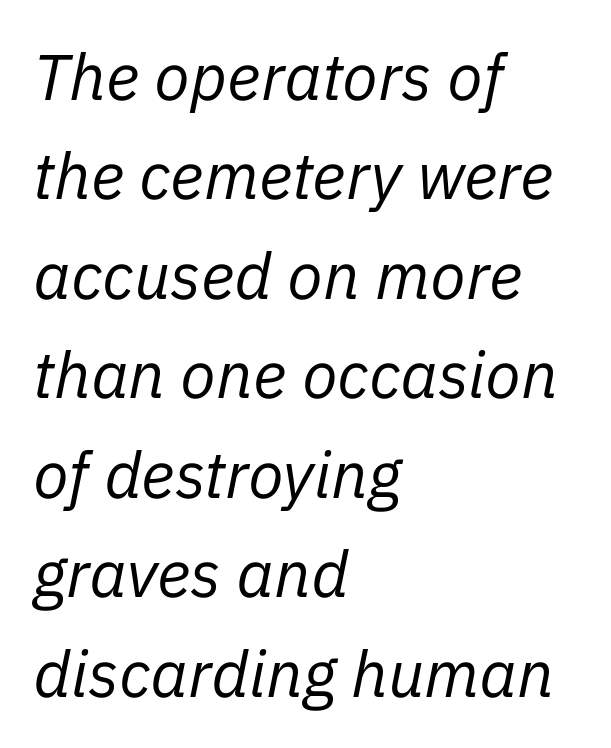
{"italic": "yes", "lean": "right", "slant_degrees": 11, "bold": "no", "weight": "regular", "width": "normal", "stroke_contrast": "low", "x_height": "medium", "monospaced": "no", "underline": "no", "align": "left", "line_spacing": "normal", "line_spacing_ratio": 1.53, "letter_spacing": "normal", "letter_spacing_em": 0.0, "glyph_px": 65}
